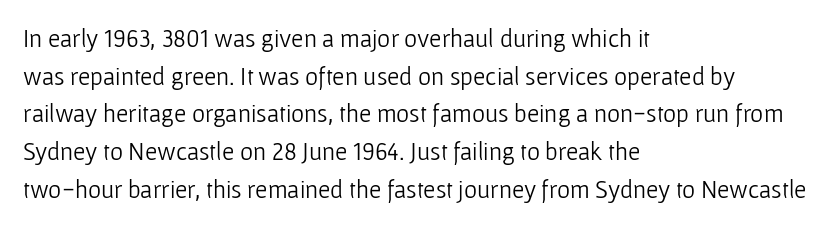
{"italic": "no", "bold": "no", "underline": "no", "align": "left", "line_spacing": "normal", "line_spacing_ratio": 1.51, "letter_spacing": "normal", "letter_spacing_em": 0.0, "glyph_px": 25}
